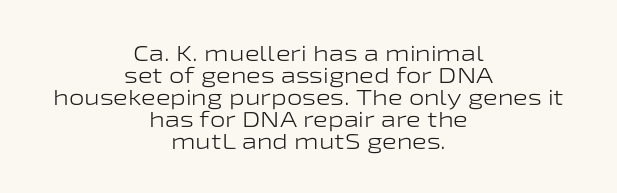
The image shows 22 px text type, upright; set centered, tight line spacing (1.0x), normal letter spacing, not underlined.
